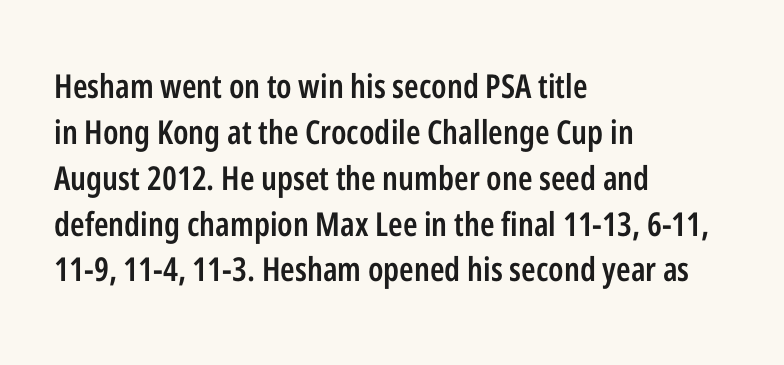
The image shows 33 px semibold, condensed sans-serif type, upright; set left-aligned, normal line spacing (1.39x), normal letter spacing, not underlined; low stroke contrast and a medium x-height.
